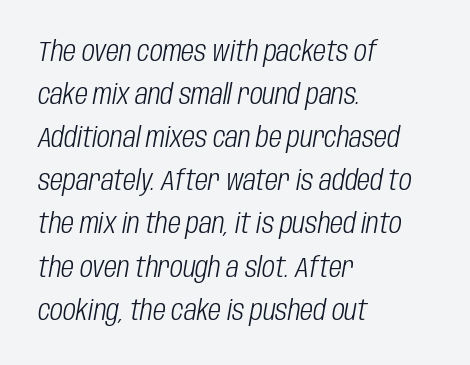
{"italic": "yes", "lean": "right", "slant_degrees": 10, "bold": "no", "weight": "light", "width": "condensed", "stroke_contrast": "low", "x_height": "large", "monospaced": "no", "underline": "no", "align": "left", "line_spacing": "normal", "line_spacing_ratio": 1.54, "letter_spacing": "normal", "letter_spacing_em": 0.0, "glyph_px": 28}
